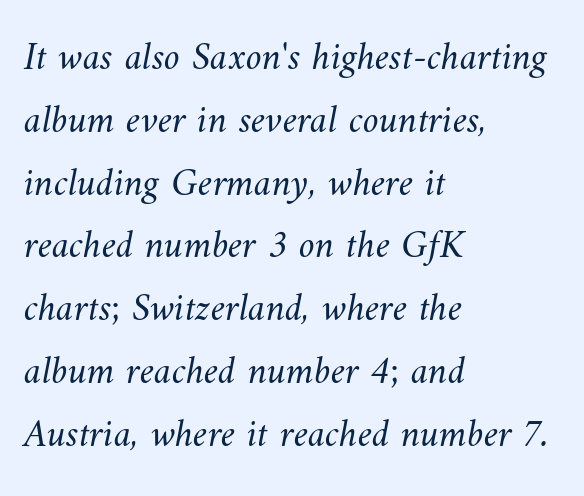
The image shows 40 px light type; set left-aligned, normal line spacing (1.57x), normal letter spacing, not underlined; medium stroke contrast and a small x-height.
